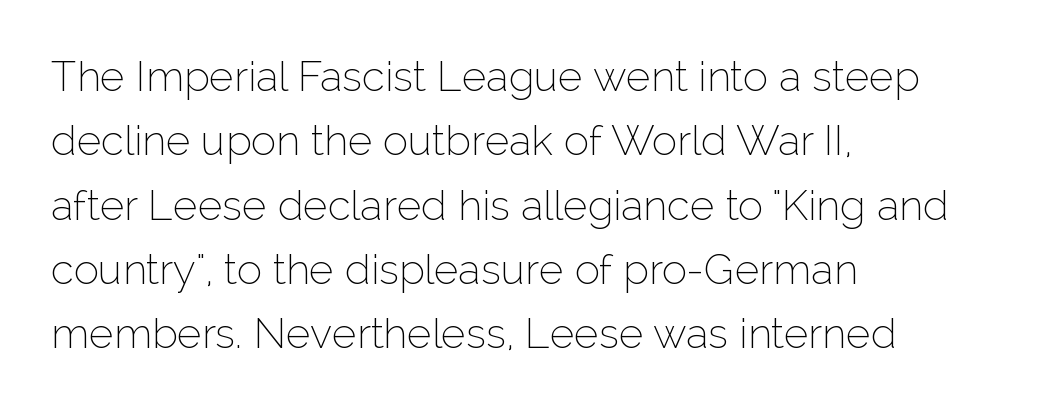
{"serif": "no", "italic": "no", "bold": "no", "weight": "thin", "width": "normal", "stroke_contrast": "low", "x_height": "medium", "monospaced": "no", "underline": "no", "align": "left", "line_spacing": "normal", "line_spacing_ratio": 1.53, "letter_spacing": "normal", "letter_spacing_em": 0.0, "glyph_px": 42}
